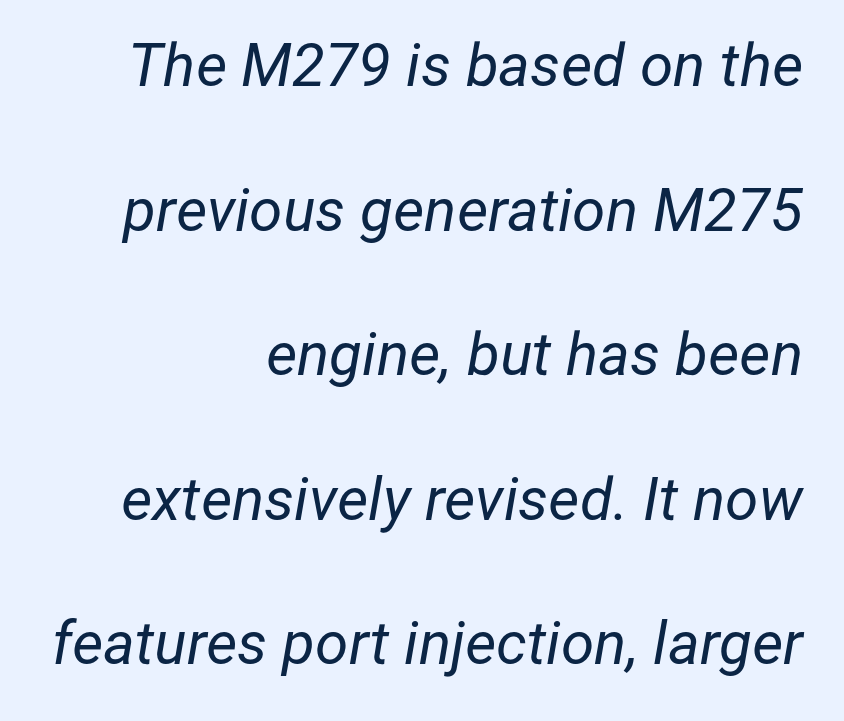
{"italic": "yes", "lean": "right", "slant_degrees": 12, "bold": "no", "weight": "regular", "width": "normal", "stroke_contrast": "low", "x_height": "medium", "monospaced": "no", "underline": "no", "align": "right", "line_spacing": "loose", "line_spacing_ratio": 2.41, "letter_spacing": "normal", "letter_spacing_em": 0.0, "glyph_px": 60}
